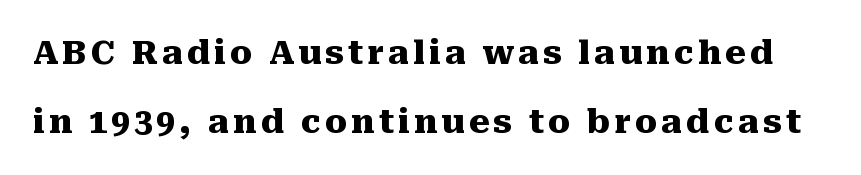
{"serif": "yes", "italic": "no", "bold": "yes", "weight": "heavy", "width": "normal", "stroke_contrast": "medium", "x_height": "medium", "monospaced": "no", "underline": "no", "line_spacing": "loose", "line_spacing_ratio": 2.08, "glyph_px": 33}
